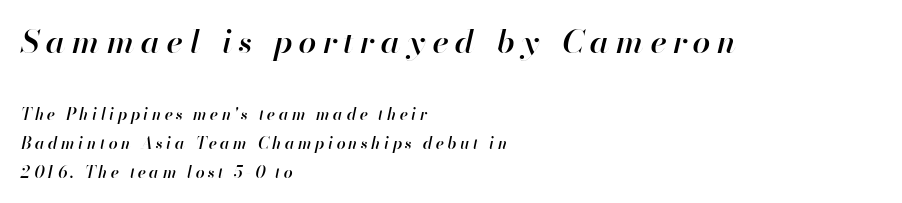
Q: Is the text bold? A: Semi-bold.
Q: Is the text italic (slanted)? A: Yes, it leans right by about 13 degrees.
Q: Is the text underlined? A: No.
Q: How is the paragraph aligned? A: Left-aligned.
Q: Is the spacing between letters normal or unusually wide? A: Unusually wide.
Q: Which block of text is set in a larger size, the first (top) or the second (bottom)? A: The first (top) one.
Q: Width (condensed, normal, or wide)? A: Normal.
Q: Stroke contrast? A: High.
Q: x-height? A: Small.
Q: Monospaced? A: No.
